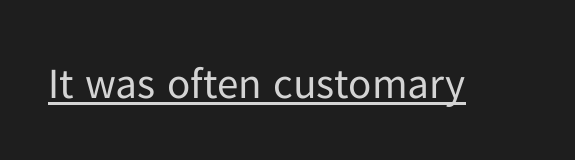
{"serif": "no", "italic": "no", "bold": "no", "weight": "regular", "width": "normal", "stroke_contrast": "low", "x_height": "medium", "monospaced": "no", "underline": "yes", "letter_spacing": "normal", "letter_spacing_em": 0.0, "glyph_px": 43}
